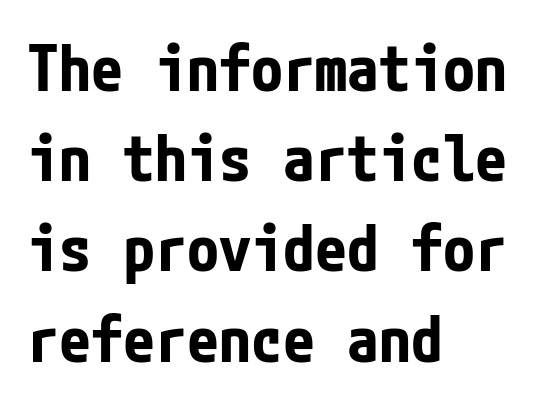
Regarding serifs, this sample does without them. Caption: multi-line text, flush left, ragged right. Compared with an ordinary text face, these strokes are far heavier — a full bold. Bare-footed words on every line. Notice how descenders clear the ascenders below comfortably — that's standard leading.
